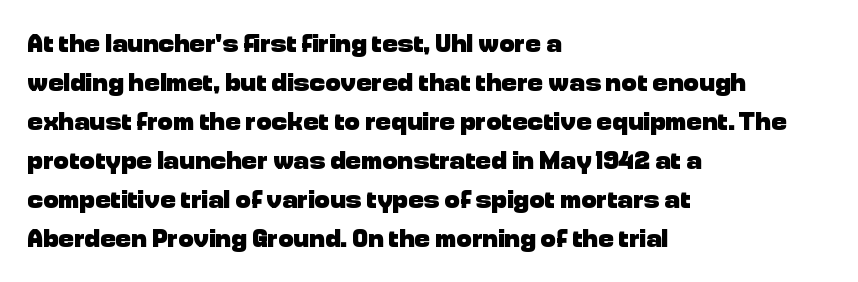
Successive baselines arrive at the customary interval. Nope, not italic — everything's standing straight. Stroke thickness is high; the sample reads as a true bold. Line starts are locked; line ends wander. Clear beneath every line of the passage. The line texture is even and compact thanks to regular tracking.
